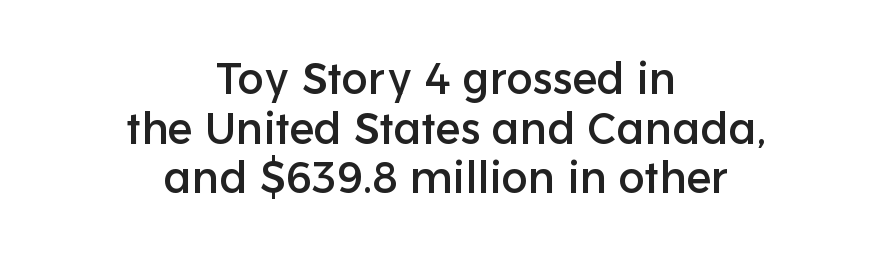
The image shows 44 px sans-serif type, upright; set centered, tight line spacing (1.13x), normal letter spacing, not underlined; low stroke contrast and a medium x-height.
